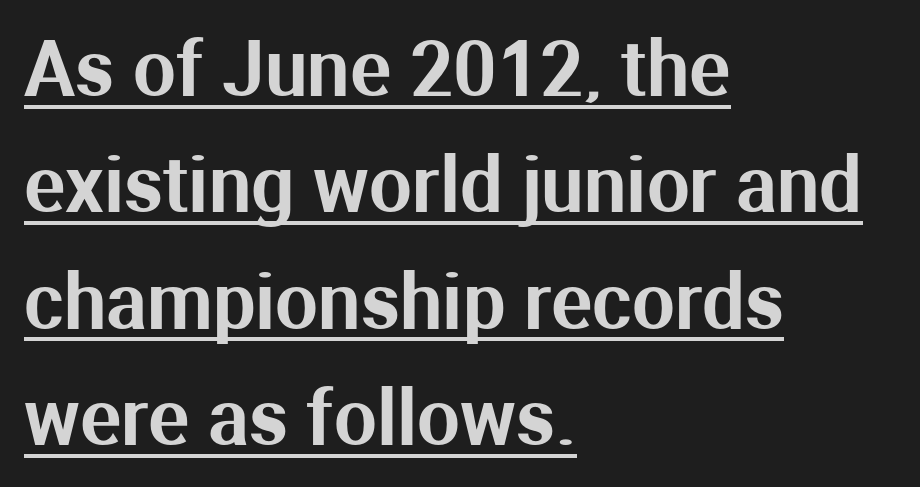
Q: Is the text italic (slanted)? A: No, it is upright.
Q: Is the typeface a serif or a sans-serif typeface? A: Sans-serif.
Q: Is the text underlined? A: Yes.
Q: How is the paragraph aligned? A: Left-aligned.
Q: Is the spacing between letters normal or unusually wide? A: Normal.
Q: Is the spacing between lines tight, normal or loose? A: Normal.
Q: Width (condensed, normal, or wide)? A: Normal.
Q: Stroke contrast? A: Medium.
Q: x-height? A: Medium.
Q: Monospaced? A: No.
